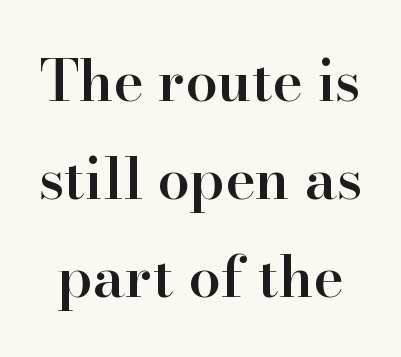
The image shows 58 px semibold serif type, upright; set normal line spacing (1.69x), normal letter spacing, not underlined; high stroke contrast and a small x-height.
